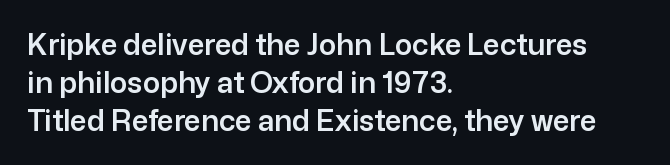
Nothing sits at the stroke ends, so this counts as sans-serif. Characters follow at the spacing the type designer built in. In terms of leading, this rendering sits right in the middle. Words float on clear page, feet unadorned. One-word summary of the alignment: left.
